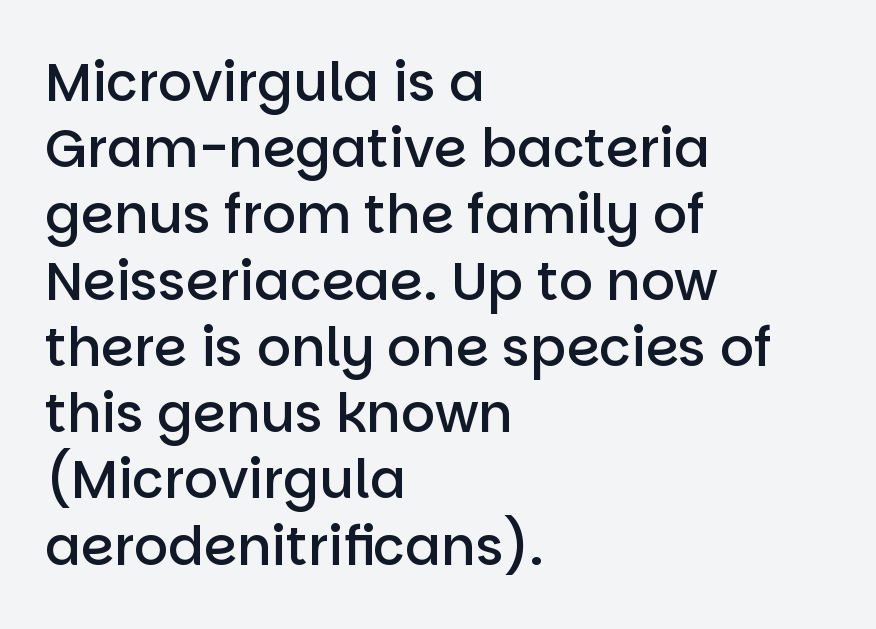
{"serif": "no", "italic": "no", "bold": "semi", "weight": "semibold", "width": "normal", "stroke_contrast": "low", "x_height": "large", "monospaced": "no", "underline": "no", "align": "left", "line_spacing": "normal", "line_spacing_ratio": 1.25, "letter_spacing": "normal", "letter_spacing_em": 0.0, "glyph_px": 53}
